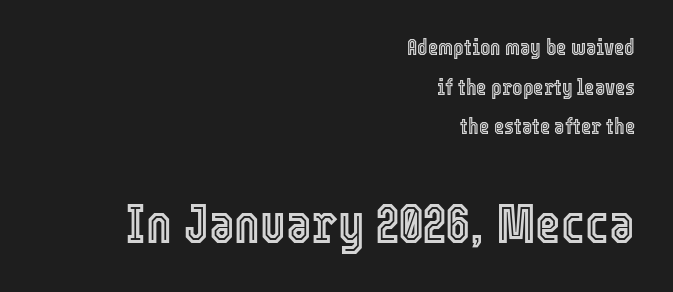
{"italic": "no", "width": "condensed", "x_height": "medium", "monospaced": "no", "underline": "no", "align": "right", "line_spacing_ratio": 1.8, "letter_spacing": "normal", "letter_spacing_em": 0.0, "larger_block": "second", "size_ratio": 2.5, "glyph_px": 55}
